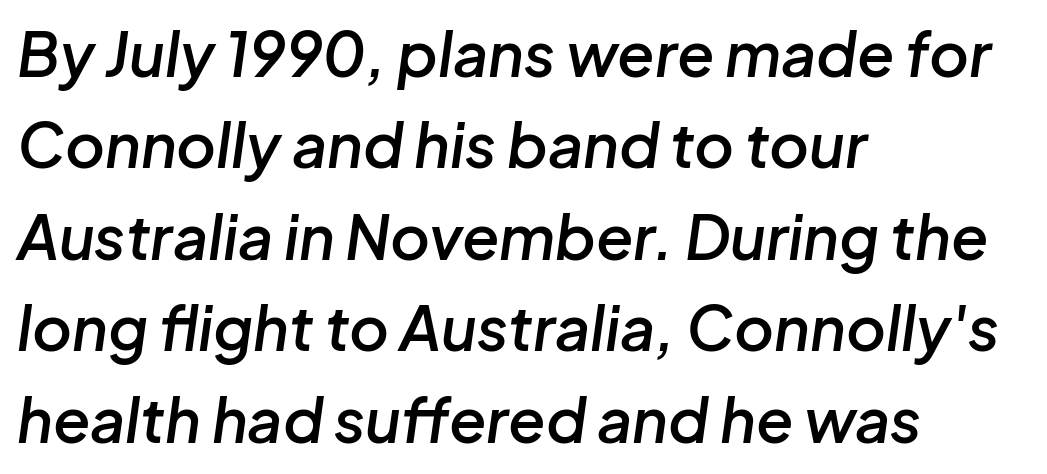
{"italic": "yes", "lean": "right", "slant_degrees": 8, "bold": "semi", "weight": "semibold", "width": "normal", "stroke_contrast": "low", "x_height": "medium", "monospaced": "no", "underline": "no", "align": "left", "line_spacing": "normal", "line_spacing_ratio": 1.5, "letter_spacing": "normal", "letter_spacing_em": 0.0, "glyph_px": 61}
